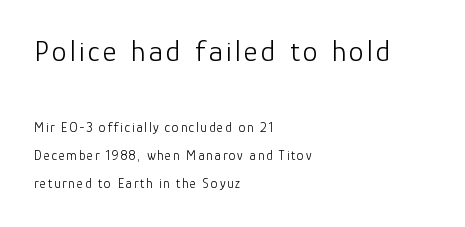
The strokes are not fattened; the text isn't bold. Notice how the stems are strictly vertical — no italics here. Successive baselines arrive slowly, with a big drop between each. The face used here is proportionally spaced, like ordinary book or web type.
